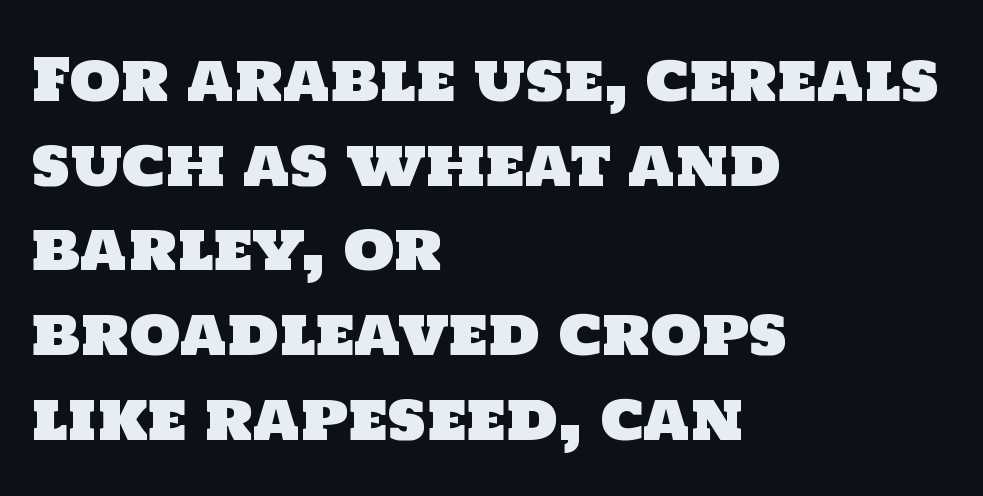
{"serif": "no", "width": "normal", "stroke_contrast": "low", "x_height": "large", "monospaced": "no", "underline": "no", "align": "left", "line_spacing": "normal", "line_spacing_ratio": 1.46, "letter_spacing": "normal", "letter_spacing_em": 0.0, "glyph_px": 58}
